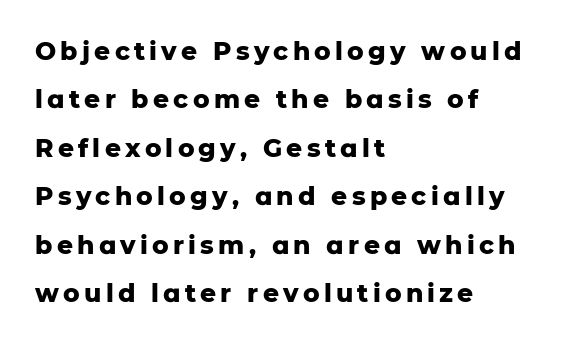
The image shows 25 px bold type, upright; set left-aligned, loose line spacing (1.94x), not underlined.
